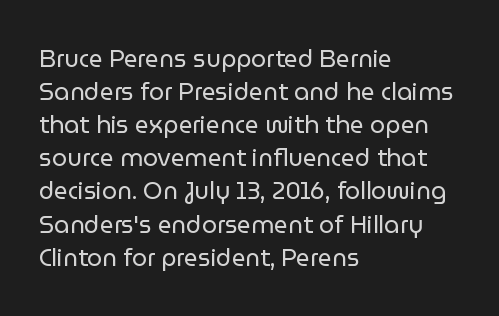
Horizontally, the lines are justified to the leading edge only. A roman cut, with each character standing at attention. The lines sit at an ordinary, default distance from one another. The font sits on the lighter half of the weight spectrum, regular included. Just letters on the line, the space beneath them empty. Standard letterfit; no display-style spreading of the glyphs.
